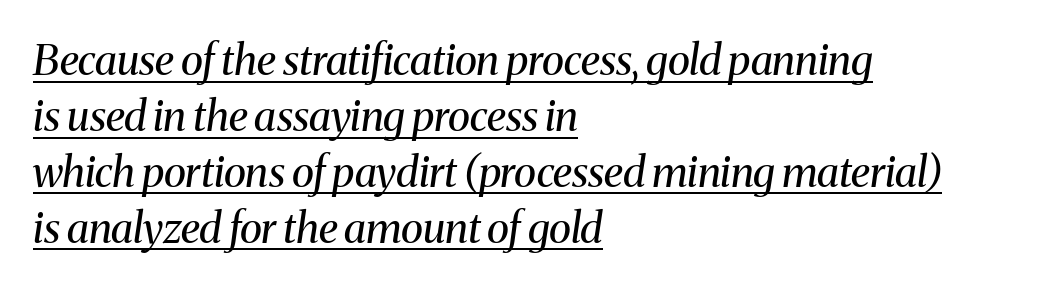
One glance says typical: line gaps are just what's usual. The weight tops out at a normal text grade. Are there feet on the stems? There are — it's a serif. Short note: letters normally spaced. Proportional: the letters do not fall into vertical columns.
